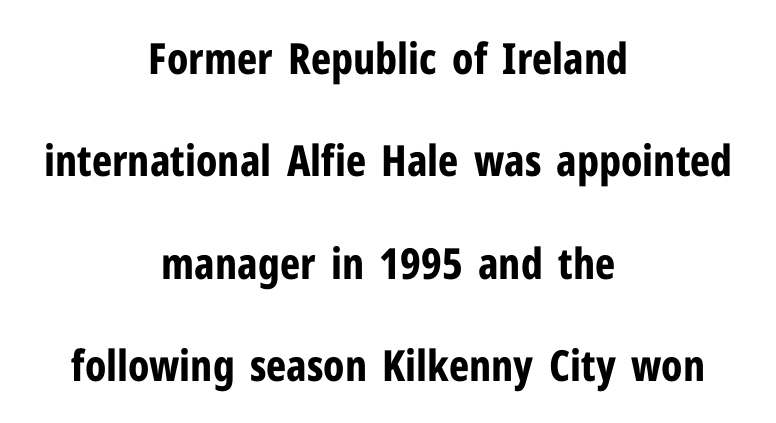
Each letter keeps its own natural width here, so spacing adapts to shape. Type style note: lacks serifs. A bare baseline throughout the passage. No italicization has been applied; the sample stays upright.
